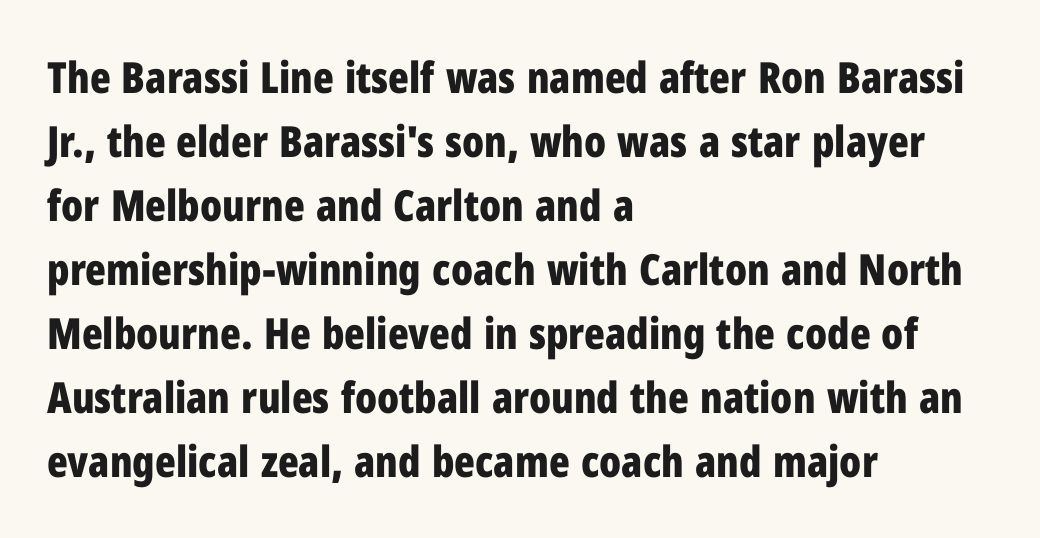
{"serif": "no", "italic": "no", "bold": "yes", "weight": "bold", "width": "condensed", "stroke_contrast": "low", "x_height": "medium", "monospaced": "no", "underline": "no", "align": "left", "line_spacing": "normal", "line_spacing_ratio": 1.49, "letter_spacing": "normal", "letter_spacing_em": 0.0, "glyph_px": 43}
